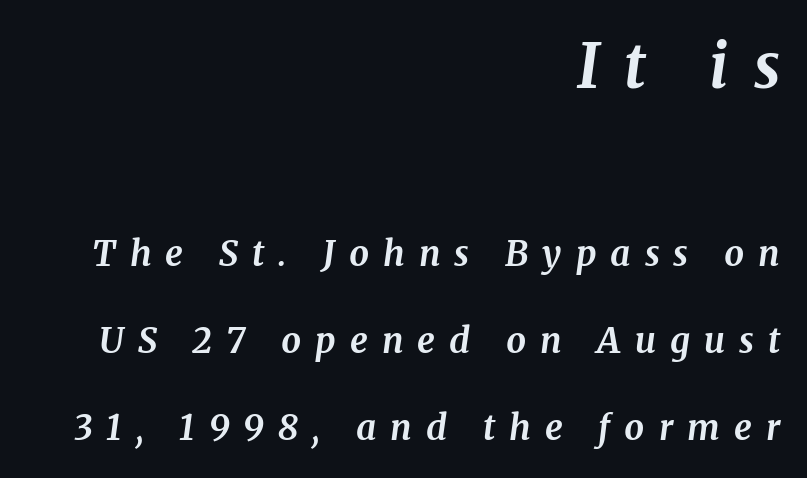
The image shows 62 px bold serif type, italic (leaning right); set right-aligned, loose line spacing (2.49x), unusually wide letter spacing (+0.4 em), not underlined; the first (top) block is 1.77x larger; medium stroke contrast and a medium x-height.
